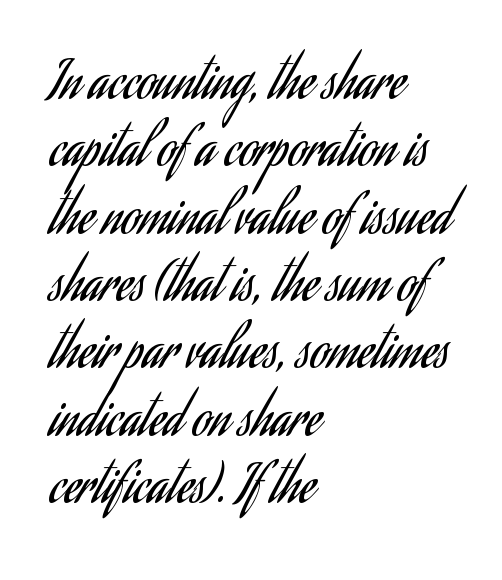
{"serif": "no", "bold": "no", "weight": "regular", "width": "condensed", "stroke_contrast": "low", "x_height": "small", "monospaced": "no", "underline": "no", "align": "left", "line_spacing": "normal", "line_spacing_ratio": 1.32, "letter_spacing": "normal", "letter_spacing_em": 0.0, "glyph_px": 51}
